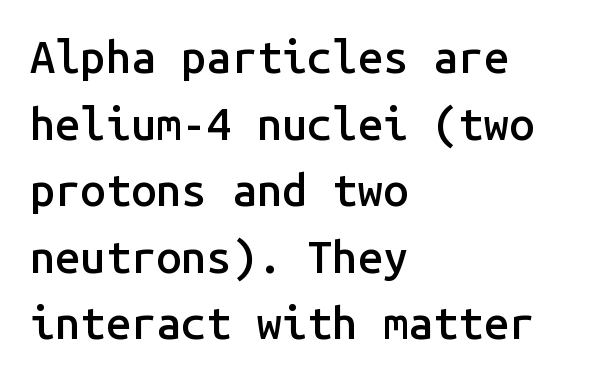
The image shows 45 px semibold sans-serif type, upright, monospaced; set left-aligned, normal line spacing (1.48x), normal letter spacing, not underlined; low stroke contrast and a medium x-height.
